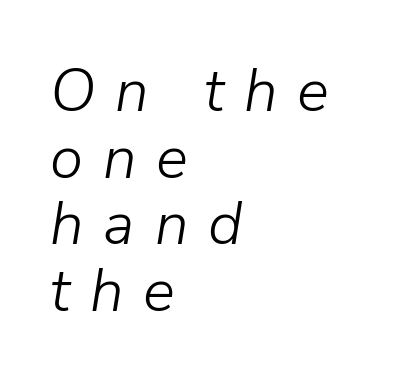
{"italic": "yes", "lean": "right", "slant_degrees": 9, "bold": "no", "weight": "light", "width": "normal", "stroke_contrast": "low", "x_height": "medium", "monospaced": "no", "underline": "no", "align": "left", "line_spacing": "tight", "line_spacing_ratio": 1.11, "letter_spacing": "wide", "letter_spacing_em": 0.33, "glyph_px": 60}
